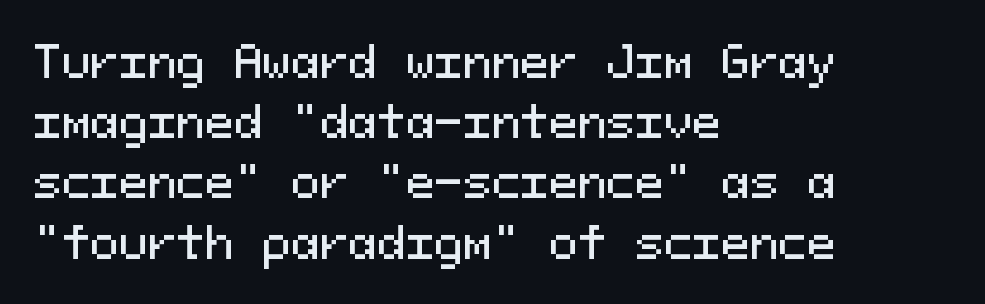
The image shows 43 px sans-serif type, upright, monospaced; set left-aligned, normal line spacing (1.4x), normal letter spacing, not underlined; medium stroke contrast and a medium x-height.
